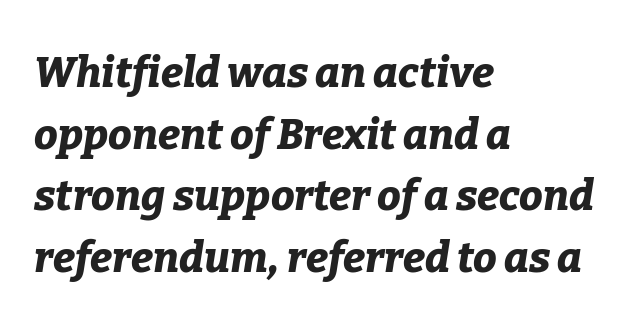
Q: Is the text bold? A: Yes.
Q: Is the text italic (slanted)? A: Yes, it leans right by about 9 degrees.
Q: Is the text underlined? A: No.
Q: How is the paragraph aligned? A: Left-aligned.
Q: Is the spacing between letters normal or unusually wide? A: Normal.
Q: Is the spacing between lines tight, normal or loose? A: Normal.
Q: Width (condensed, normal, or wide)? A: Normal.
Q: Stroke contrast? A: Low.
Q: x-height? A: Medium.
Q: Monospaced? A: No.
